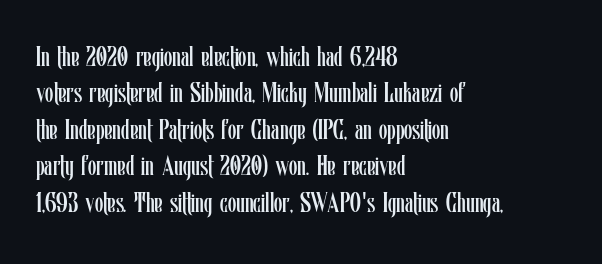
{"italic": "no", "bold": "no", "underline": "no", "align": "left", "line_spacing": "normal", "line_spacing_ratio": 1.35, "letter_spacing": "normal", "letter_spacing_em": 0.0, "glyph_px": 27}
